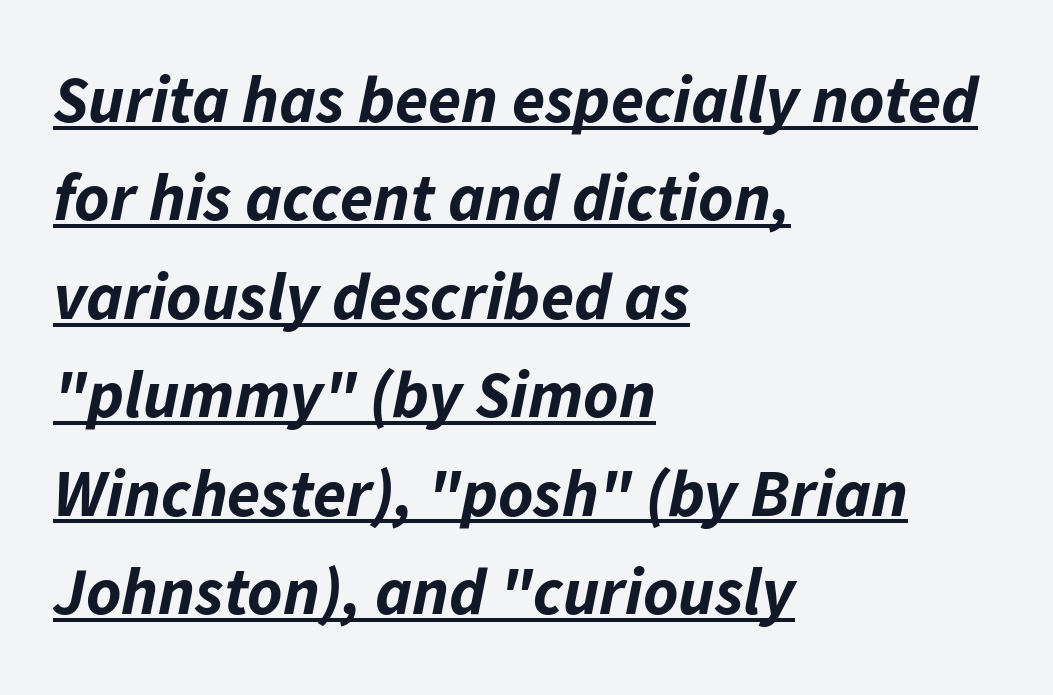
The specimen includes a rule beneath the text block's lines. These words are printed bold, with thick strokes throughout. Regular leading. You could call the tracking neutral — neither tight nor loose. These lines are set flush left with a ragged right edge. Notice how the stems are inclined rather than vertical — that's the hallmark of italics.
